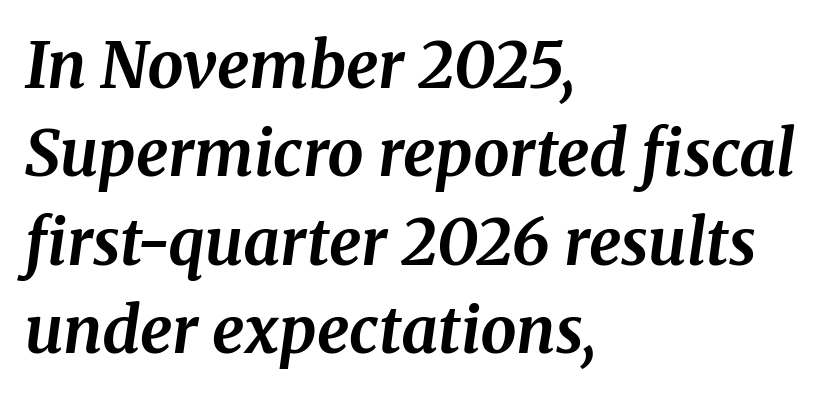
{"serif": "yes", "italic": "yes", "lean": "right", "slant_degrees": 8, "bold": "yes", "weight": "bold", "width": "normal", "stroke_contrast": "medium", "x_height": "medium", "monospaced": "no", "underline": "no", "align": "left", "line_spacing": "normal", "line_spacing_ratio": 1.38, "letter_spacing": "normal", "letter_spacing_em": 0.0, "glyph_px": 64}
